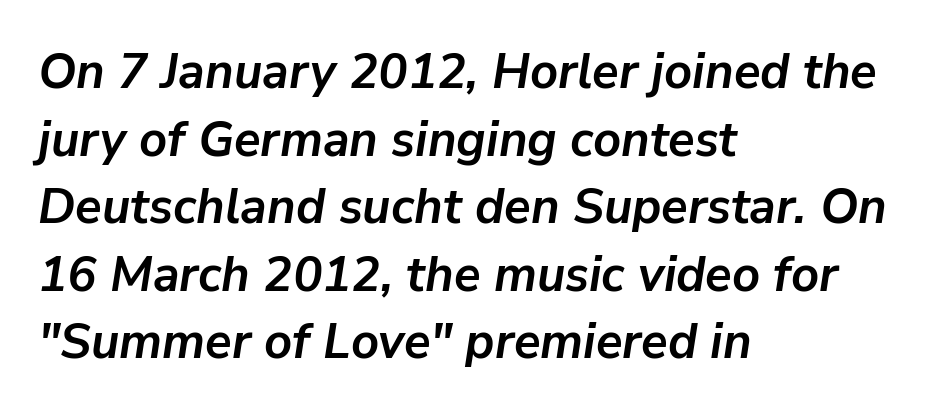
Q: Is the text bold? A: Yes.
Q: Is the text italic (slanted)? A: Yes, it leans right by about 9 degrees.
Q: Is the text underlined? A: No.
Q: How is the paragraph aligned? A: Left-aligned.
Q: Is the spacing between letters normal or unusually wide? A: Normal.
Q: Is the spacing between lines tight, normal or loose? A: Normal.
Q: Width (condensed, normal, or wide)? A: Normal.
Q: Stroke contrast? A: Low.
Q: x-height? A: Medium.
Q: Monospaced? A: No.
